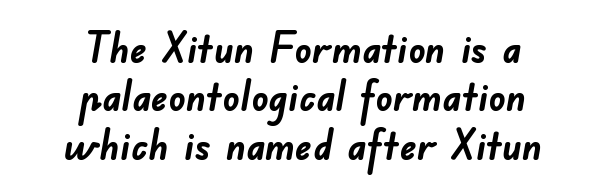
{"serif": "no", "bold": "yes", "weight": "semibold", "width": "normal", "stroke_contrast": "low", "x_height": "small", "monospaced": "no", "underline": "no", "align": "center", "line_spacing": "tight", "line_spacing_ratio": 1.15, "letter_spacing": "normal", "letter_spacing_em": 0.0, "glyph_px": 42}
